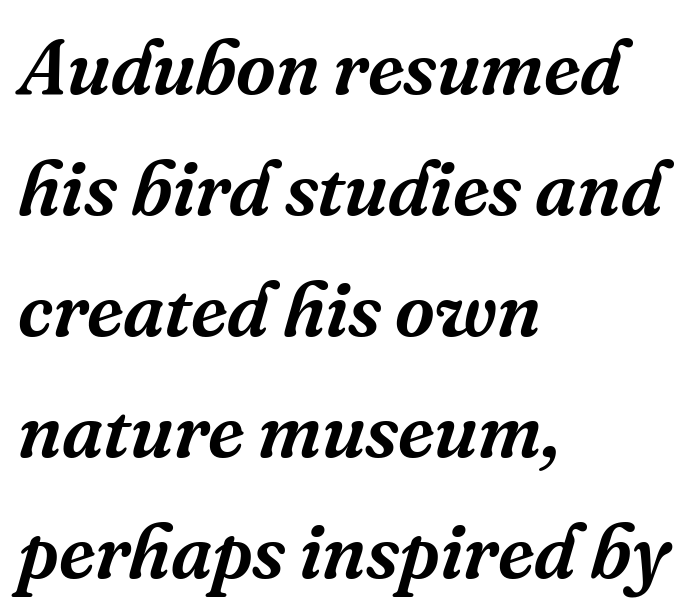
Q: Is the text italic (slanted)? A: Yes, it leans right by about 16 degrees.
Q: Is the typeface a serif or a sans-serif typeface? A: Serif.
Q: Is the text underlined? A: No.
Q: How is the paragraph aligned? A: Left-aligned.
Q: Is the spacing between letters normal or unusually wide? A: Normal.
Q: Is the spacing between lines tight, normal or loose? A: Normal.
Q: Width (condensed, normal, or wide)? A: Normal.
Q: Stroke contrast? A: Medium.
Q: x-height? A: Medium.
Q: Monospaced? A: No.
